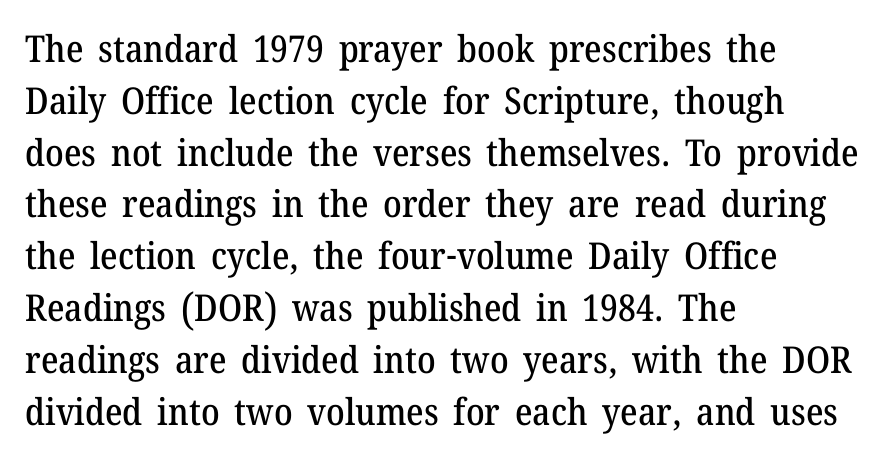
Q: Is the text italic (slanted)? A: No, it is upright.
Q: Is the typeface a serif or a sans-serif typeface? A: Serif.
Q: Is the text underlined? A: No.
Q: How is the paragraph aligned? A: Left-aligned.
Q: Is the spacing between letters normal or unusually wide? A: Normal.
Q: Is the spacing between lines tight, normal or loose? A: Normal.
Q: Width (condensed, normal, or wide)? A: Normal.
Q: Stroke contrast? A: Medium.
Q: x-height? A: Medium.
Q: Monospaced? A: No.
